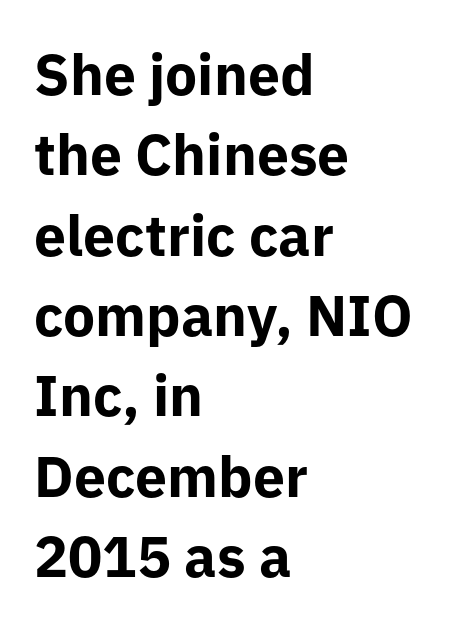
{"serif": "no", "italic": "no", "bold": "yes", "weight": "bold", "width": "normal", "stroke_contrast": "low", "x_height": "medium", "monospaced": "no", "underline": "no", "align": "left", "line_spacing": "normal", "line_spacing_ratio": 1.41, "letter_spacing": "normal", "letter_spacing_em": 0.0, "glyph_px": 57}
